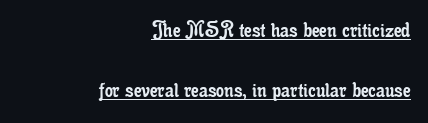
Q: Is the text bold? A: No.
Q: Is the text italic (slanted)? A: No, it is upright.
Q: Is the text underlined? A: Yes.
Q: How is the paragraph aligned? A: Right-aligned.
Q: Is the spacing between letters normal or unusually wide? A: Normal.
Q: Is the spacing between lines tight, normal or loose? A: Loose.
